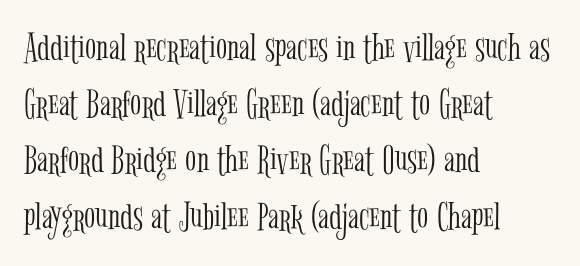
Stem width sits at or under what a default text font uses. This rendering employs a face with finishing strokes, i.e., a serif. You could not count columns in this text — the font is proportionally spaced. A classic flush-left, rag-right setting is used for this passage. This sample keeps an unexceptional amount of space between lines. The zone under the glyphs is completely vacant.
